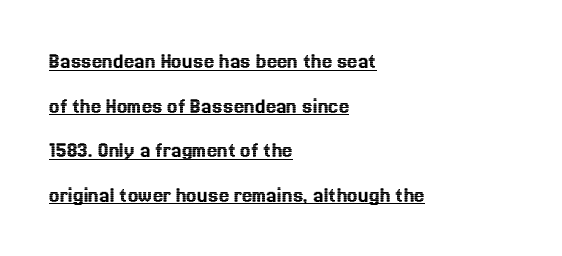
{"italic": "no", "underline": "yes", "align": "left", "line_spacing": "loose", "line_spacing_ratio": 1.94, "letter_spacing": "normal", "letter_spacing_em": 0.0, "glyph_px": 23}
